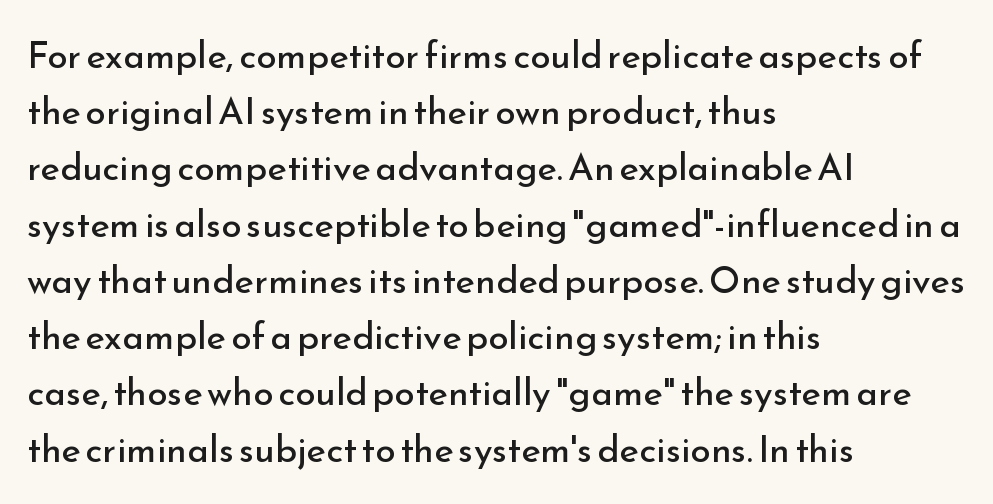
The image shows 37 px regular-weight sans-serif type, upright; set left-aligned, normal line spacing (1.52x), normal letter spacing, not underlined; low stroke contrast and a small x-height.
